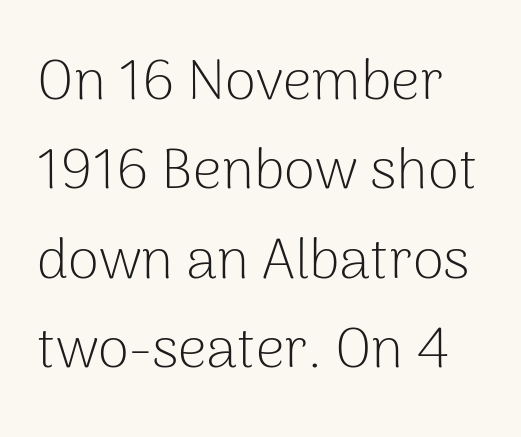
Q: Is the text bold? A: No.
Q: Is the text italic (slanted)? A: No, it is upright.
Q: Is the typeface a serif or a sans-serif typeface? A: Sans-serif.
Q: Is the text underlined? A: No.
Q: Is the spacing between letters normal or unusually wide? A: Normal.
Q: Is the spacing between lines tight, normal or loose? A: Normal.
Q: Width (condensed, normal, or wide)? A: Normal.
Q: Stroke contrast? A: Low.
Q: x-height? A: Medium.
Q: Monospaced? A: No.
